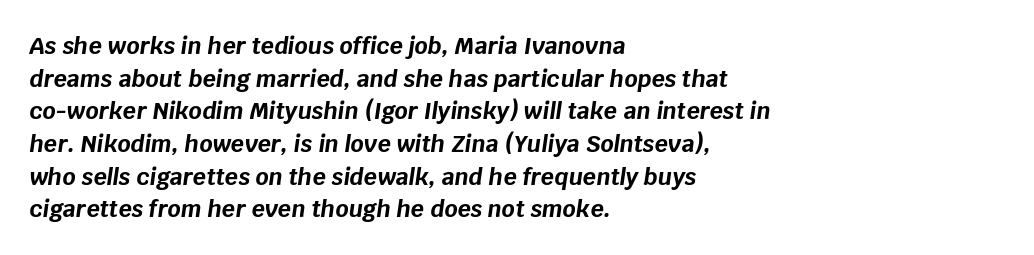
{"italic": "yes", "lean": "right", "slant_degrees": 8, "bold": "yes", "underline": "no", "align": "left", "line_spacing": "normal", "line_spacing_ratio": 1.42, "letter_spacing": "normal", "letter_spacing_em": 0.0, "glyph_px": 23}
